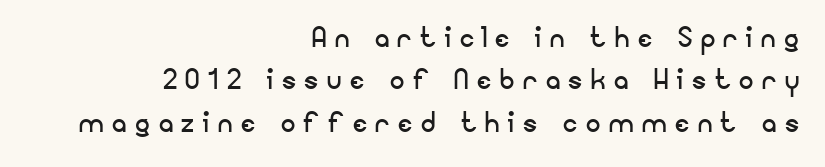
Serifs: no, the terminals of the letterforms are clean. Each letter keeps its own natural width here, so spacing adapts to shape. Stems and bowls with no extra thickness — not bold. Plain, unruled lines of type. Alignment: flush right.
